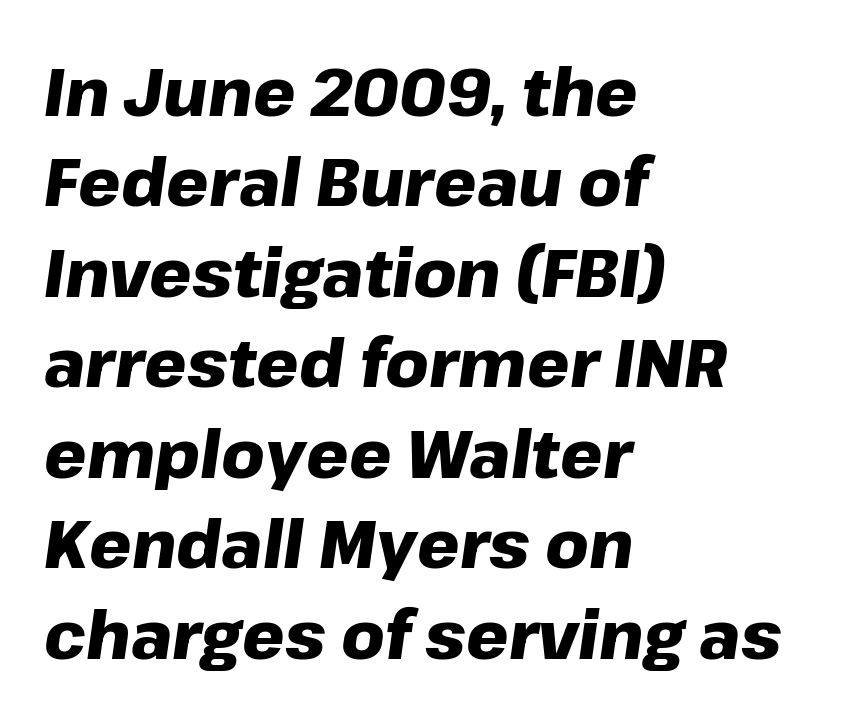
{"italic": "yes", "lean": "right", "slant_degrees": 8, "bold": "yes", "weight": "heavy", "width": "normal", "stroke_contrast": "low", "x_height": "medium", "monospaced": "no", "underline": "no", "align": "left", "line_spacing": "normal", "line_spacing_ratio": 1.35, "letter_spacing": "normal", "letter_spacing_em": 0.0, "glyph_px": 67}
